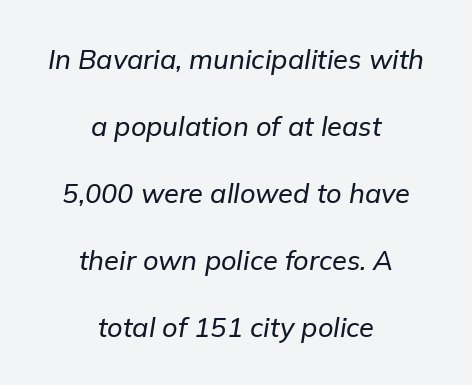
The image shows 27 px text type, italic (leaning right); set centered, loose line spacing (2.48x), normal letter spacing, not underlined.
